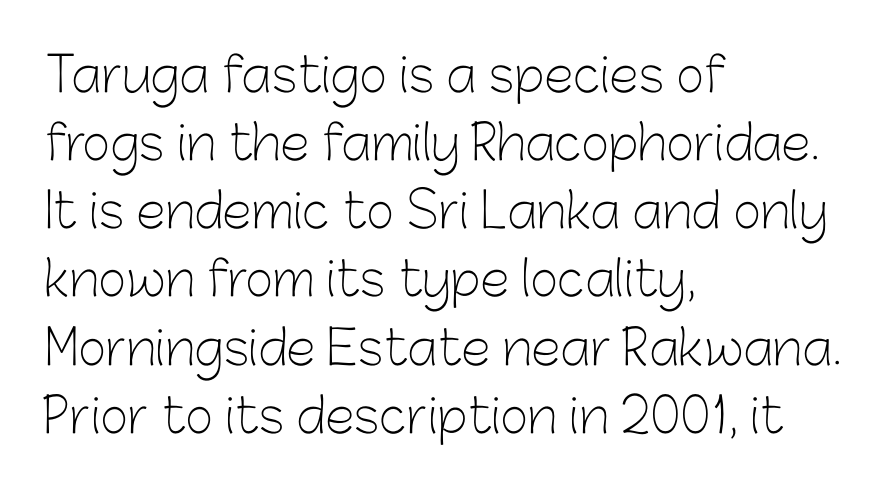
The passage is arranged the way most books set body copy — flush left. Decoration check: the copy has no underline. The axis of the letterforms is exactly vertical. The characters are drawn with everyday or finer stroke widths. The designer went with a sans here, leaving each stem footless.
